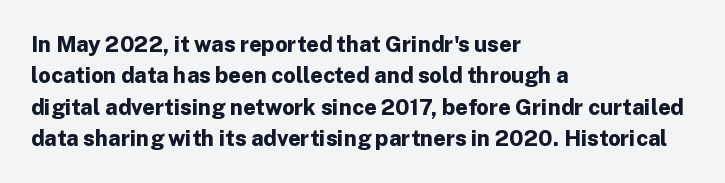
The vertical gap from one line to the next is medium. Bold? Absolutely — the strokes are thick and heavy. Plain, unruled lines of type. The ragged edge is on the right, which tells us the setting is flush left.
